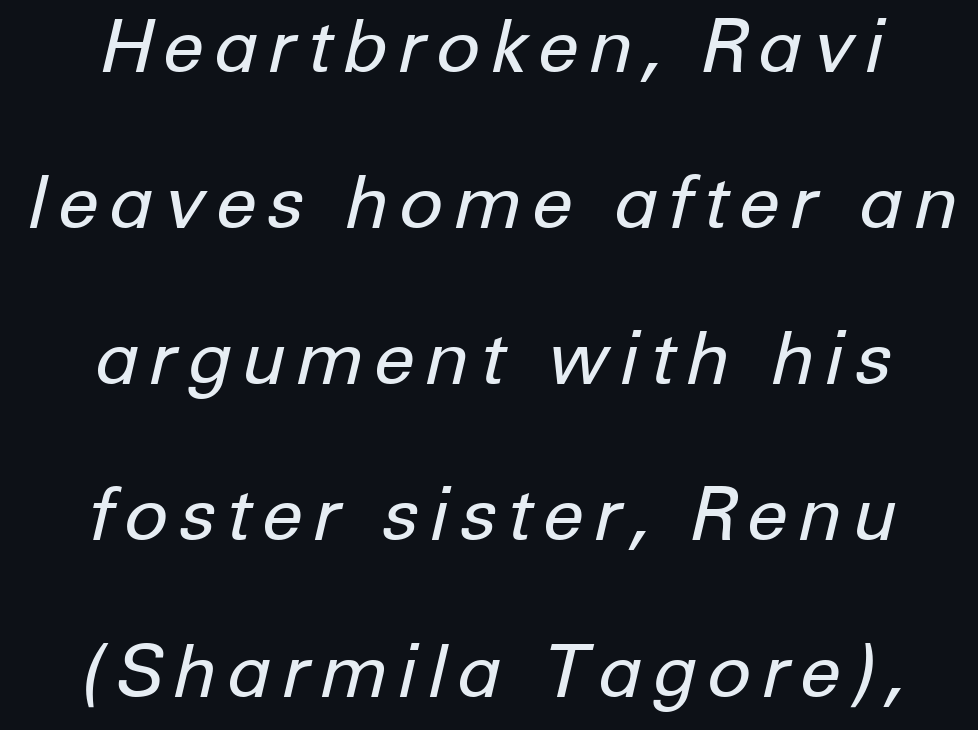
Q: Is the text bold? A: No.
Q: Is the text italic (slanted)? A: Yes, it leans right by about 12 degrees.
Q: Is the text underlined? A: No.
Q: How is the paragraph aligned? A: Centered.
Q: Is the spacing between lines tight, normal or loose? A: Loose.
Q: Width (condensed, normal, or wide)? A: Normal.
Q: Stroke contrast? A: Low.
Q: x-height? A: Medium.
Q: Monospaced? A: No.
